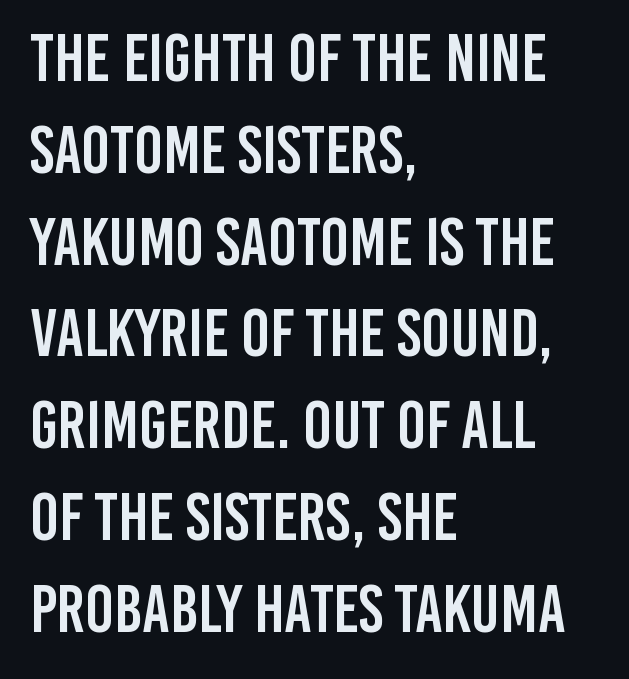
Q: Is the text italic (slanted)? A: No, it is upright.
Q: Is the typeface a serif or a sans-serif typeface? A: Sans-serif.
Q: Is the text underlined? A: No.
Q: How is the paragraph aligned? A: Left-aligned.
Q: Is the spacing between letters normal or unusually wide? A: Normal.
Q: Is the spacing between lines tight, normal or loose? A: Normal.
Q: Width (condensed, normal, or wide)? A: Condensed.
Q: Stroke contrast? A: Low.
Q: x-height? A: Large.
Q: Monospaced? A: No.
